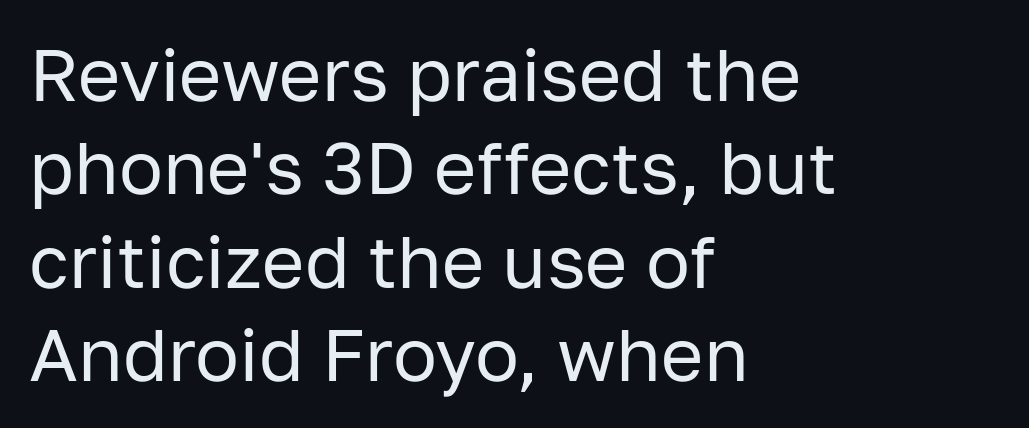
The image shows 73 px regular-weight sans-serif type, upright; set left-aligned, normal line spacing (1.28x), normal letter spacing, not underlined; low stroke contrast and a medium x-height.
